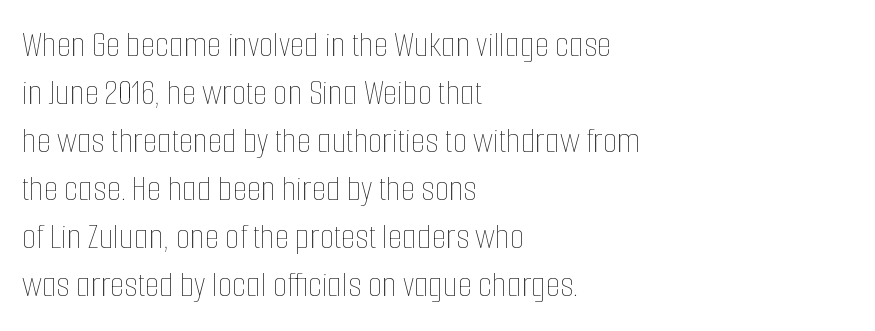
The gap between lines stays unmarked. Observe the ordinary spacing: letters are neighbours, not strangers. The passage shown stacks its lines at a standard gap. The text block is weighted toward the left margin, trailing off unevenly rightward. Heaviness? Minimal to ordinary, like unemphasized prose.
